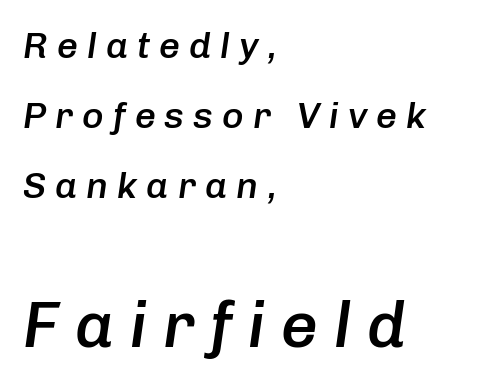
The zone under the glyphs is completely vacant. Note: smaller setting up top, larger setting below. Character widths vary here, with narrow letters taking less room than wide ones. A fair bit of extra ink — the face is semibold, not bold.
